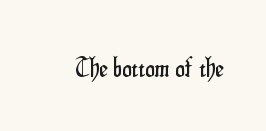
Q: Is the text italic (slanted)? A: No, it is upright.
Q: Is the text underlined? A: No.
Q: Is the spacing between letters normal or unusually wide? A: Normal.
